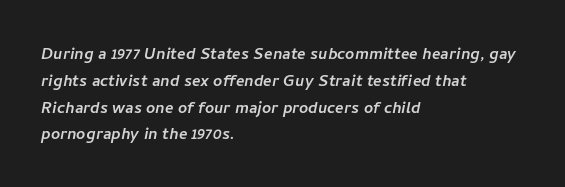
Summary of vertical rhythm: regular, with standard interline spacing. Descender tails drop into unmarked territory. The horizontal fit of the characters is conventional and even. Leftover space on each line is placed entirely after the last word.
